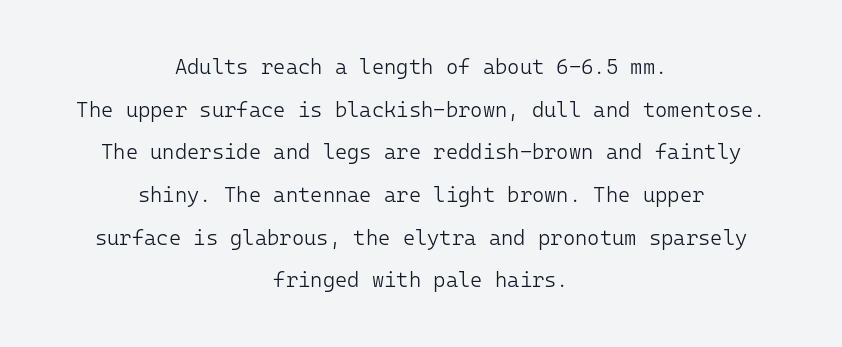
Plain, unruled lines of type. Heft: none added — not bold. Words appear dense and cohesive because spacing is normal. Every character sits straight up, as roman type does.
